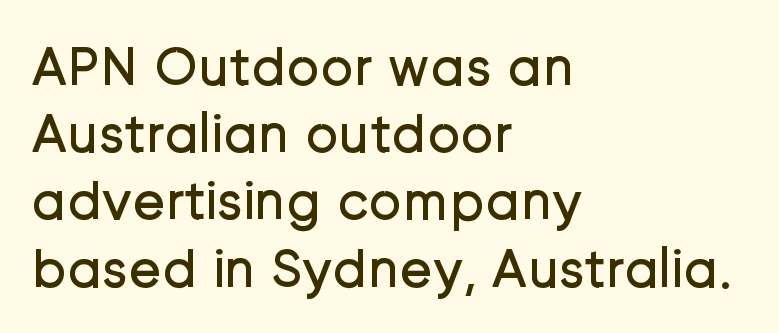
Q: Is the text bold? A: No.
Q: Is the text italic (slanted)? A: No, it is upright.
Q: Is the typeface a serif or a sans-serif typeface? A: Sans-serif.
Q: Is the text underlined? A: No.
Q: How is the paragraph aligned? A: Left-aligned.
Q: Is the spacing between letters normal or unusually wide? A: Normal.
Q: Width (condensed, normal, or wide)? A: Normal.
Q: Stroke contrast? A: Low.
Q: x-height? A: Medium.
Q: Monospaced? A: No.
